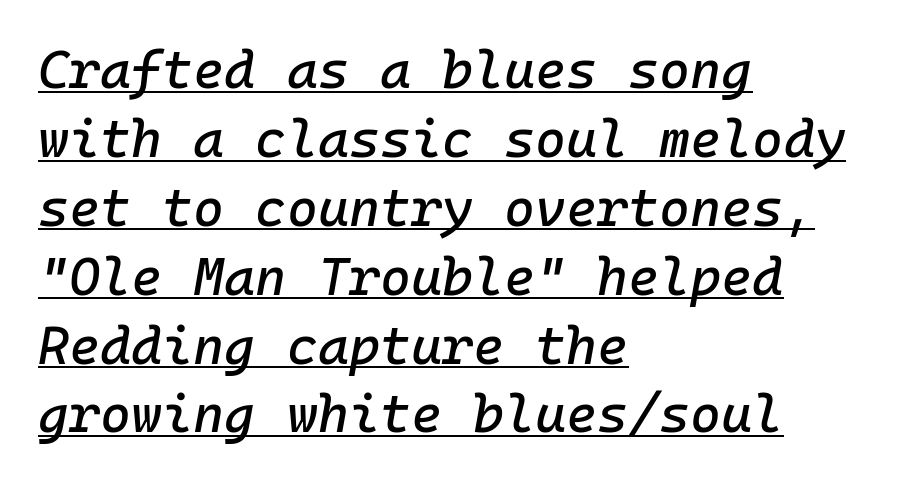
{"italic": "yes", "lean": "right", "slant_degrees": 10, "width": "normal", "stroke_contrast": "low", "x_height": "medium", "monospaced": "yes", "underline": "yes", "align": "left", "line_spacing": "normal", "line_spacing_ratio": 1.3, "letter_spacing": "normal", "letter_spacing_em": 0.0, "glyph_px": 53}
